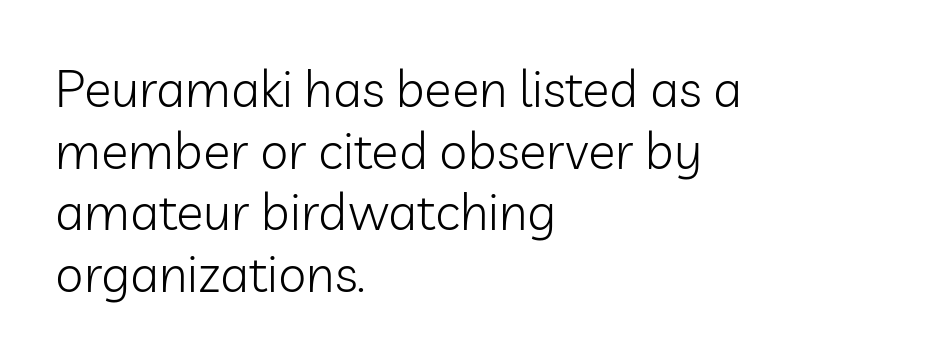
The image shows 51 px light sans-serif type, upright; set left-aligned, line spacing 1.21x, normal letter spacing, not underlined; low stroke contrast and a medium x-height.
